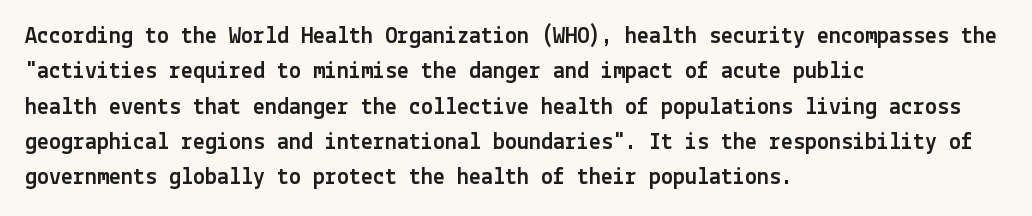
{"italic": "no", "underline": "no", "align": "left", "line_spacing": "normal", "line_spacing_ratio": 1.47, "letter_spacing": "normal", "letter_spacing_em": 0.0, "glyph_px": 24}
